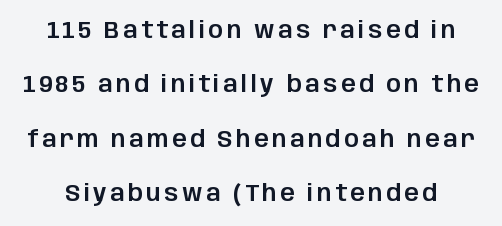
{"italic": "no", "underline": "no", "line_spacing": "loose", "line_spacing_ratio": 2.36, "glyph_px": 23}
